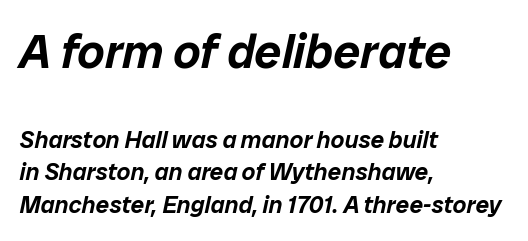
Compared with typical body copy, the letter spacing here is the same. A typesetter would call this proportional, since set widths differ per character. In CSS terms this would be text-align: left. How would I describe the line gaps? Plain and ordinary. There's an unmistakable incline to the writing here.
